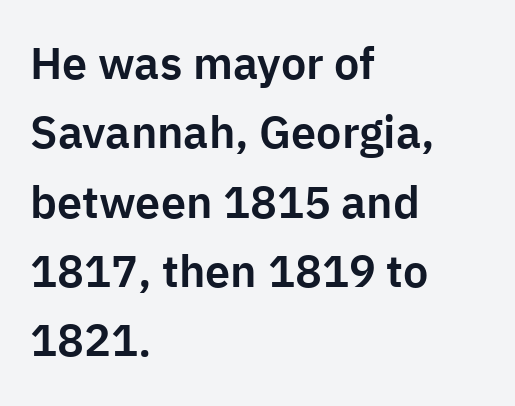
{"serif": "no", "italic": "no", "width": "normal", "stroke_contrast": "low", "x_height": "medium", "monospaced": "no", "underline": "no", "align": "left", "line_spacing": "normal", "line_spacing_ratio": 1.54, "letter_spacing": "normal", "letter_spacing_em": 0.0, "glyph_px": 45}
